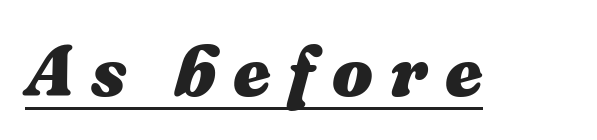
Q: Is the text bold? A: Yes.
Q: Is the text italic (slanted)? A: Yes, it leans right by about 16 degrees.
Q: Is the text underlined? A: Yes.
Q: Is the spacing between letters normal or unusually wide? A: Unusually wide.
Q: Width (condensed, normal, or wide)? A: Normal.
Q: Stroke contrast? A: Medium.
Q: x-height? A: Medium.
Q: Monospaced? A: No.
